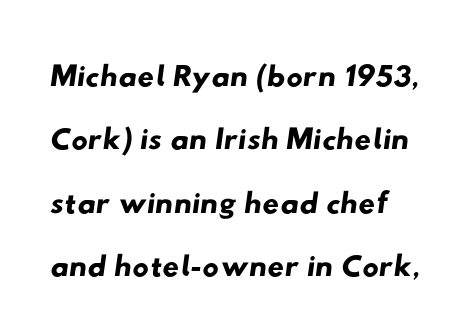
{"serif": "no", "width": "wide", "stroke_contrast": "low", "x_height": "small", "monospaced": "no", "underline": "no", "line_spacing": "normal", "line_spacing_ratio": 1.38, "letter_spacing": "normal", "letter_spacing_em": 0.0, "glyph_px": 46}
